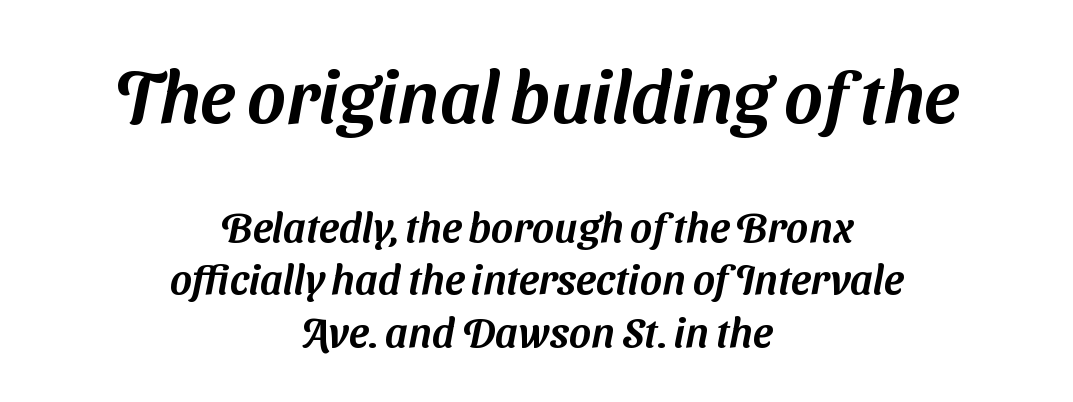
Is this a fixed-width face? No — the glyphs have proportional, varying widths. The string is rendered with underlining switched off. The line-height multiplier appears to be the usual default. The whitespace from short lines is split evenly between both sides.
